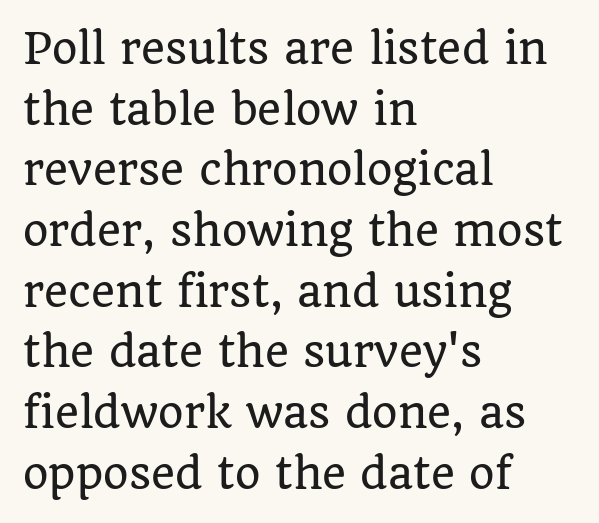
{"serif": "yes", "italic": "no", "width": "normal", "stroke_contrast": "low", "x_height": "large", "monospaced": "no", "underline": "no", "align": "left", "line_spacing": "normal", "line_spacing_ratio": 1.48, "letter_spacing": "normal", "letter_spacing_em": 0.0, "glyph_px": 41}
